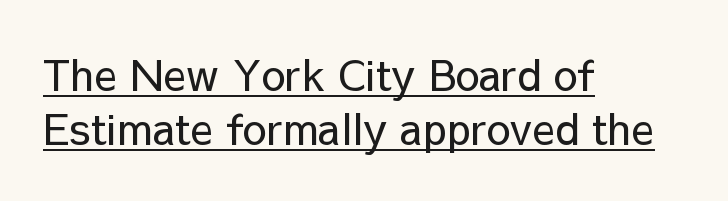
Style check: upright. The gaps between neighbouring characters are ordinary and unremarkable. This sample has the flowing, uneven cadence of proportional lettering. Horizontally, the lines are justified to the leading edge only. Summary of vertical rhythm: regular, with standard interline spacing.
